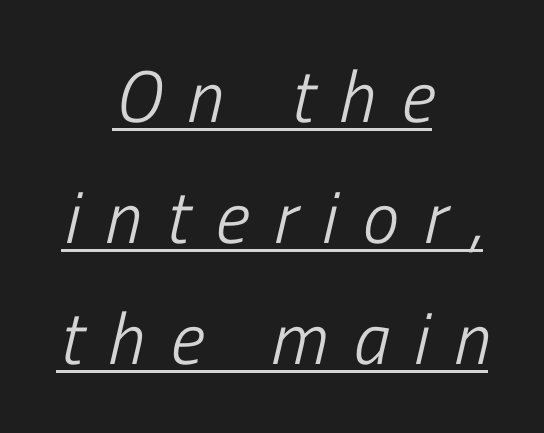
These characters rest on top of a visible drawn line. Normally led — the rows are evenly, conventionally spaced. Stems here are at most as thick as an everyday book face. The specimen reads as italic at a glance. Here the glyphs are tracked loosely, breaking word shapes into spaced letters.
